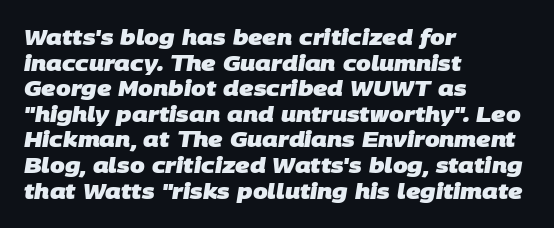
Q: Is the text bold? A: Yes.
Q: Is the text underlined? A: No.
Q: How is the paragraph aligned? A: Left-aligned.
Q: Is the spacing between letters normal or unusually wide? A: Normal.
